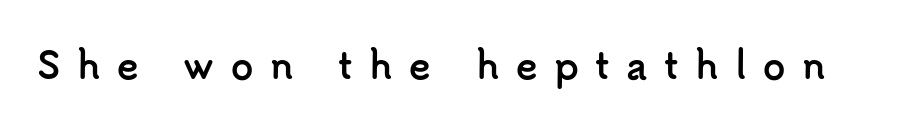
The image shows 36 px semibold sans-serif type, upright; set unusually wide letter spacing (+0.46 em), not underlined; low stroke contrast and a small x-height.
